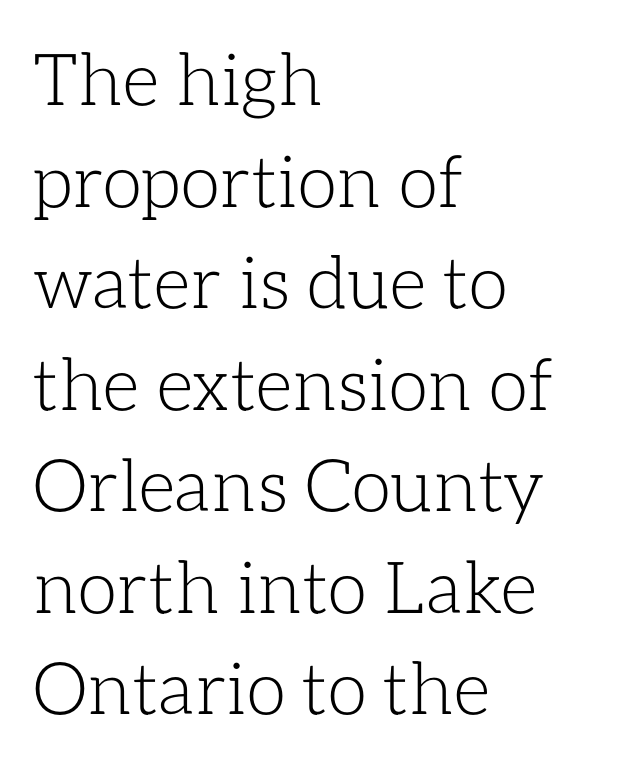
Q: Is the text bold? A: No.
Q: Is the text italic (slanted)? A: No, it is upright.
Q: Is the text underlined? A: No.
Q: How is the paragraph aligned? A: Left-aligned.
Q: Is the spacing between letters normal or unusually wide? A: Normal.
Q: Is the spacing between lines tight, normal or loose? A: Normal.
Q: Width (condensed, normal, or wide)? A: Normal.
Q: Stroke contrast? A: Low.
Q: x-height? A: Medium.
Q: Monospaced? A: No.
